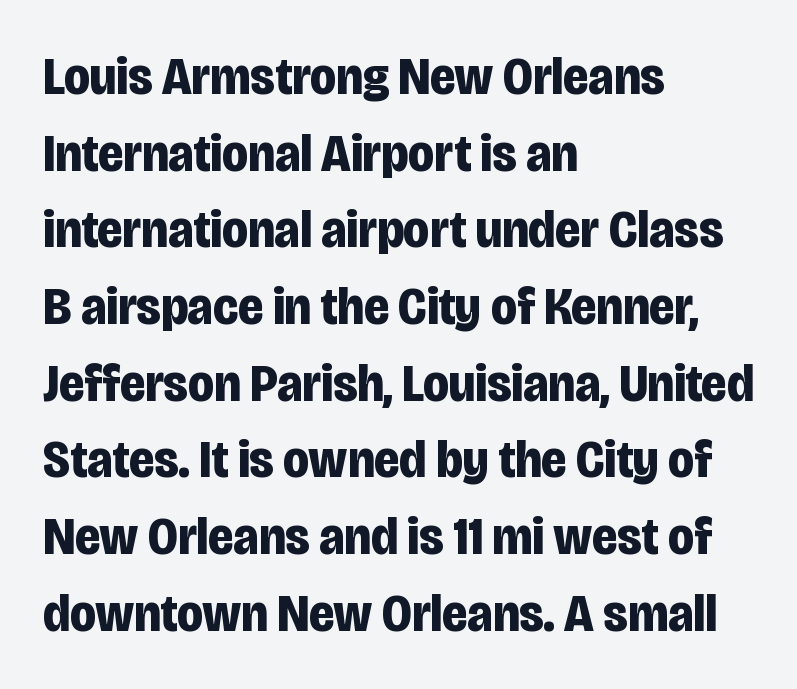
The text was rendered using a sans face with plain stroke endings. Teacher's note: observe the even left margin — that is flush-left alignment. Notice how thick the strokes are: this is what a full bold looks like. Underlining? Definitely not there. The typography opts for an upright posture over an oblique one.
